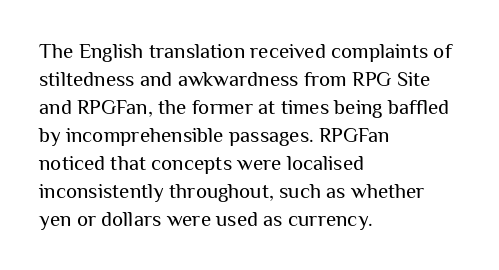
{"italic": "no", "bold": "no", "underline": "no", "align": "left", "line_spacing": "normal", "line_spacing_ratio": 1.33, "letter_spacing": "normal", "letter_spacing_em": 0.0, "glyph_px": 21}
